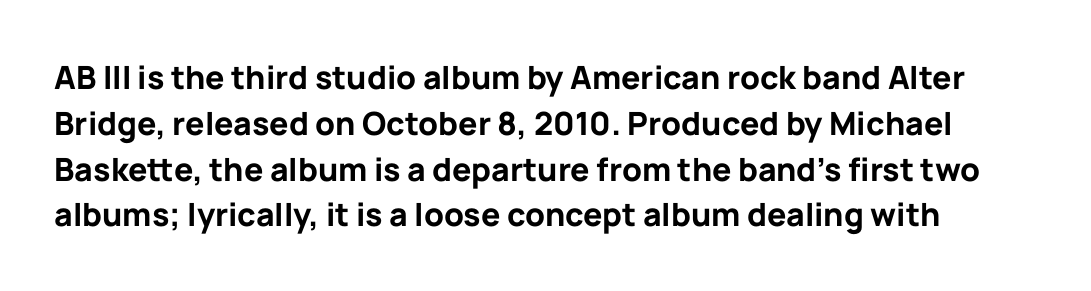
{"serif": "no", "italic": "no", "bold": "yes", "weight": "bold", "width": "normal", "stroke_contrast": "low", "x_height": "medium", "monospaced": "no", "underline": "no", "line_spacing": "normal", "line_spacing_ratio": 1.43, "letter_spacing": "normal", "letter_spacing_em": 0.0, "glyph_px": 32}
